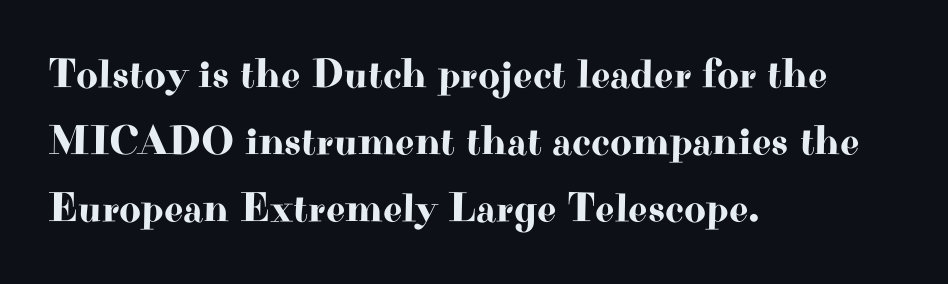
Regular leading. These lines are rendered in a variable-pitch font. Posture: straight, roman, zero tilt. The font family rendered here belongs to the serif group. Lines of text with bare space underneath.
